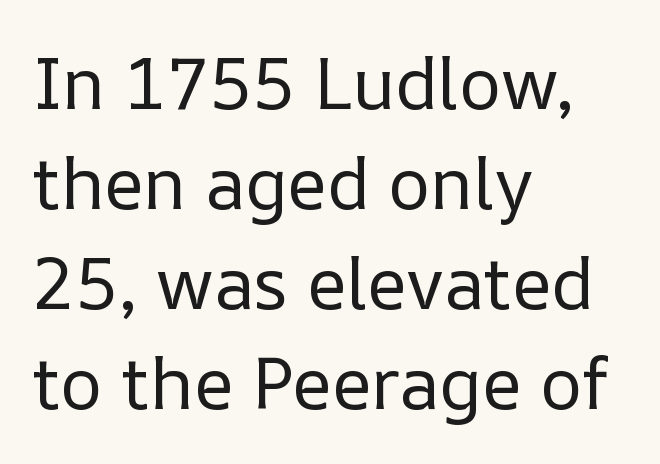
The image shows 72 px regular-weight type, upright; set left-aligned, normal line spacing (1.39x), normal letter spacing, not underlined; low stroke contrast and a medium x-height.
